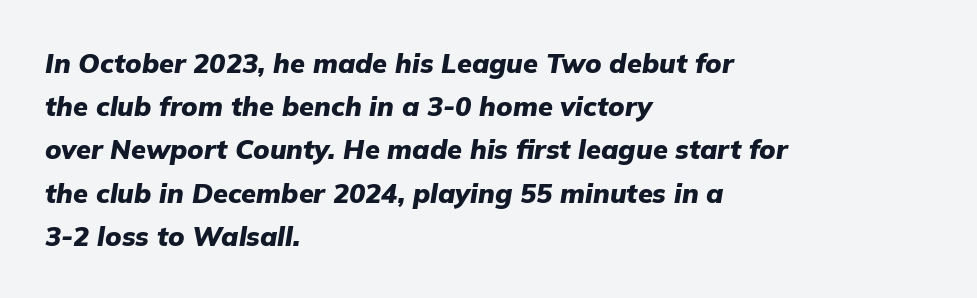
Q: Is the text bold? A: Yes.
Q: Is the text italic (slanted)? A: Yes, it leans right by about 9 degrees.
Q: Is the text underlined? A: No.
Q: How is the paragraph aligned? A: Left-aligned.
Q: Is the spacing between letters normal or unusually wide? A: Normal.
Q: Is the spacing between lines tight, normal or loose? A: Normal.
